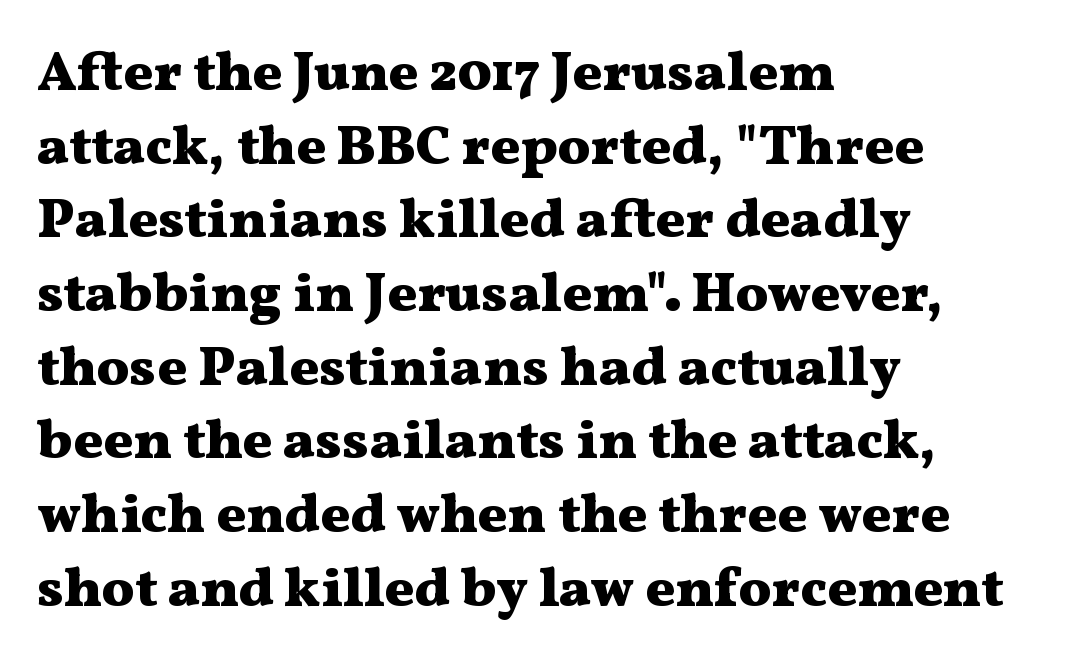
{"serif": "yes", "italic": "no", "bold": "yes", "weight": "heavy", "width": "wide", "stroke_contrast": "medium", "x_height": "medium", "monospaced": "no", "underline": "no", "align": "left", "line_spacing": "normal", "line_spacing_ratio": 1.34, "letter_spacing": "normal", "letter_spacing_em": 0.0, "glyph_px": 55}
